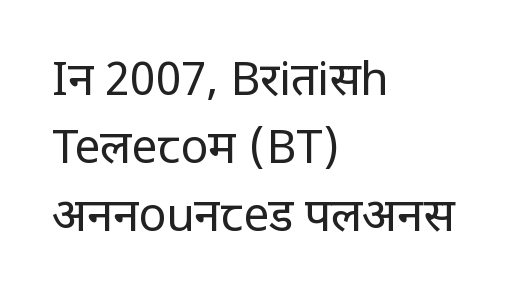
The letters carry no serifs — their stems end cleanly without finishing strokes. How are the letters spaced? Ordinarily, with no added tracking. The text block is weighted toward the left margin, trailing off unevenly rightward. One glance says typical: line gaps are just what's usual. These lines are rendered in a variable-pitch font. The letters stand upright; this is a roman face.
